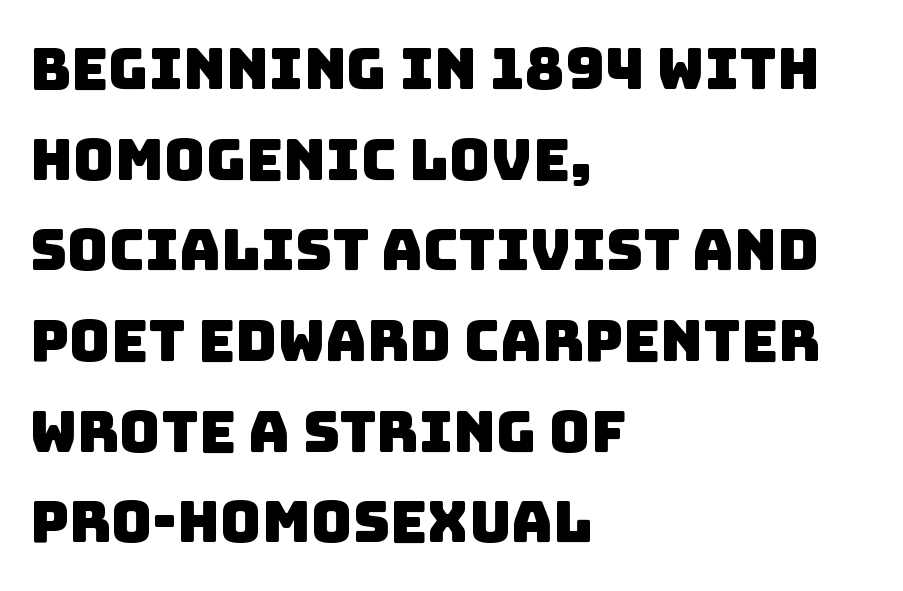
{"serif": "no", "width": "normal", "stroke_contrast": "low", "x_height": "large", "monospaced": "no", "underline": "no", "align": "left", "line_spacing": "normal", "line_spacing_ratio": 1.59, "letter_spacing": "normal", "letter_spacing_em": 0.0, "glyph_px": 57}
